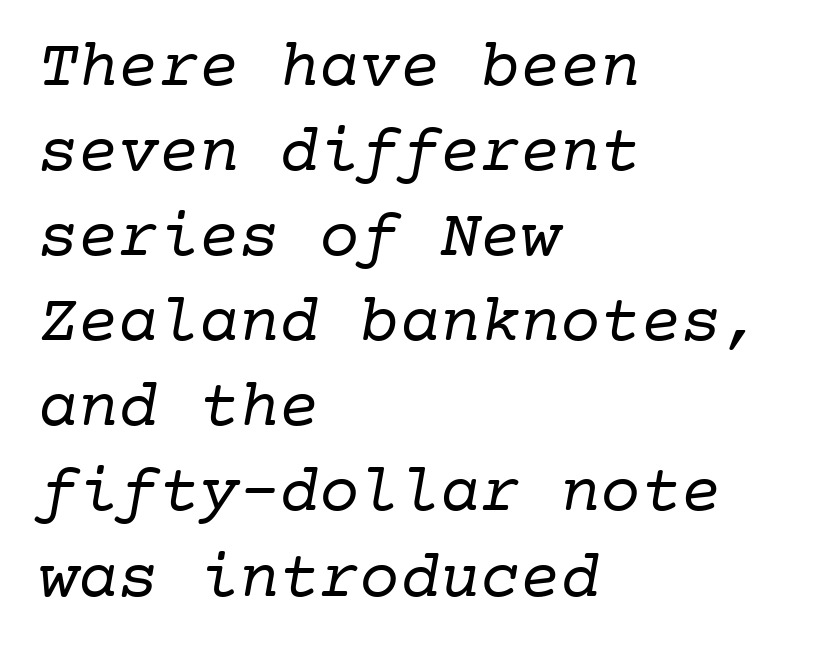
Q: Is the text bold? A: No.
Q: Is the typeface a serif or a sans-serif typeface? A: Serif.
Q: Is the text underlined? A: No.
Q: How is the paragraph aligned? A: Left-aligned.
Q: Is the spacing between letters normal or unusually wide? A: Normal.
Q: Is the spacing between lines tight, normal or loose? A: Normal.
Q: Width (condensed, normal, or wide)? A: Normal.
Q: Stroke contrast? A: Low.
Q: x-height? A: Medium.
Q: Monospaced? A: Yes.
